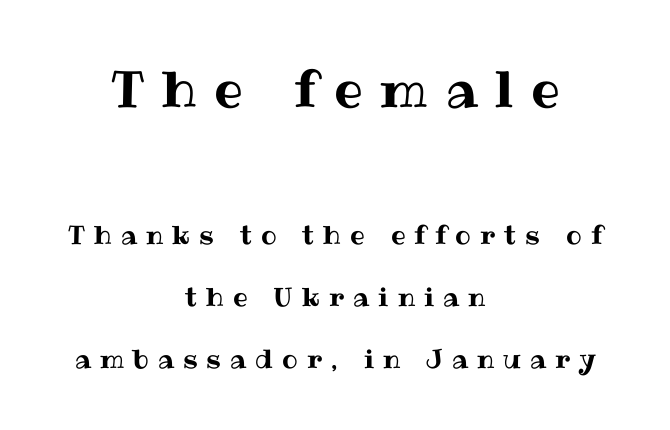
The image shows 51 px text type, upright; set centered, loose line spacing (2.39x), unusually wide letter spacing (+0.35 em), not underlined; the first (top) block is 1.96x larger; medium stroke contrast and a medium x-height.
